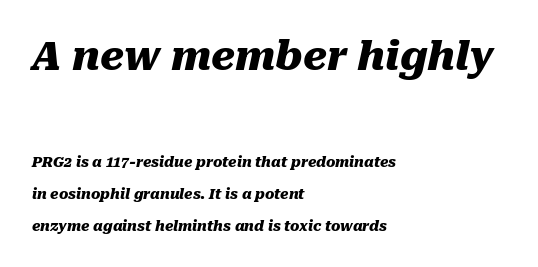
Q: Is the text bold? A: Yes.
Q: Is the text italic (slanted)? A: Yes, it leans right by about 10 degrees.
Q: Is the text underlined? A: No.
Q: How is the paragraph aligned? A: Left-aligned.
Q: Is the spacing between letters normal or unusually wide? A: Normal.
Q: Is the spacing between lines tight, normal or loose? A: Loose.
Q: Which block of text is set in a larger size, the first (top) or the second (bottom)? A: The first (top) one.
Q: Width (condensed, normal, or wide)? A: Normal.
Q: Stroke contrast? A: Medium.
Q: x-height? A: Medium.
Q: Monospaced? A: No.
